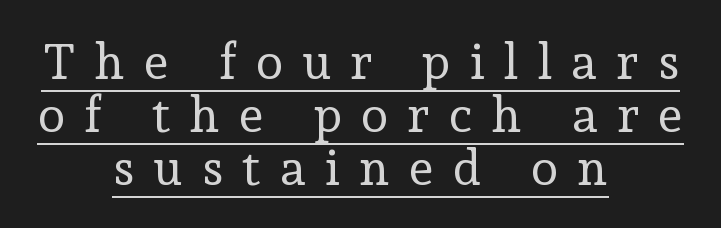
{"serif": "yes", "italic": "no", "bold": "no", "weight": "regular", "width": "normal", "stroke_contrast": "low", "x_height": "medium", "monospaced": "no", "underline": "yes", "align": "center", "line_spacing": "tight", "line_spacing_ratio": 1.06, "letter_spacing": "wide", "letter_spacing_em": 0.38, "glyph_px": 50}
